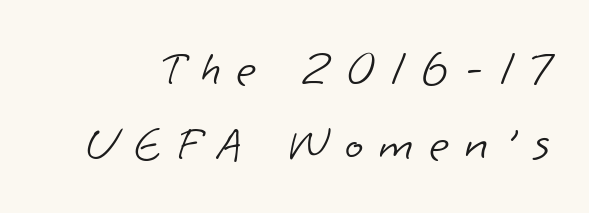
Looks like regular typesetting: each glyph gets only the width it needs. This rendering features lettering with no underline. The passage shown is not bold in any degree. Leading: standard. Students, note that the glyphs here are deliberately spaced far apart.
